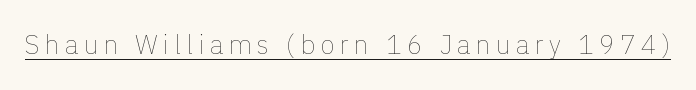
{"italic": "no", "bold": "no", "underline": "yes", "letter_spacing": "wide", "letter_spacing_em": 0.21, "glyph_px": 26}
